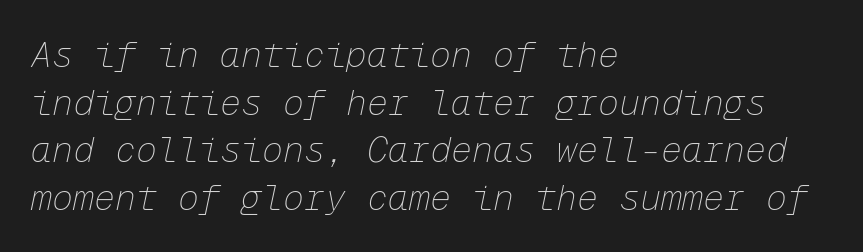
Nobody drew a line under any word here. The typography opts for an oblique posture over an upright one. Honestly, the letter spacing is just normal — you wouldn't notice it. Line starts are locked; line ends wander. Regarding leading, the lines here are spaced in the standard way. You could count columns in this text — the font is strictly monospaced.
